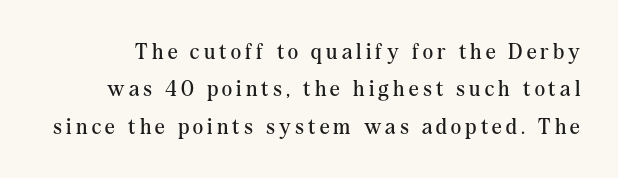
Words float on clear page, feet unadorned. The lines sit at an ordinary, default distance from one another. The typography opts for an upright posture over an oblique one. The passage shown is not bold in any degree.
